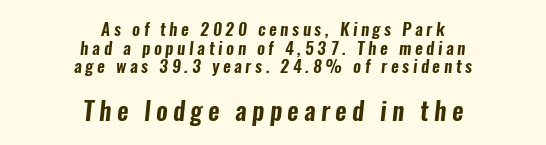
Neither beginnings nor endings align; midpoints do. The strip under each line holds only bare page. The passage shown begins with its smaller block and ends with its larger one. Students, note that the glyphs here are deliberately spaced far apart. Leading: reduced.
